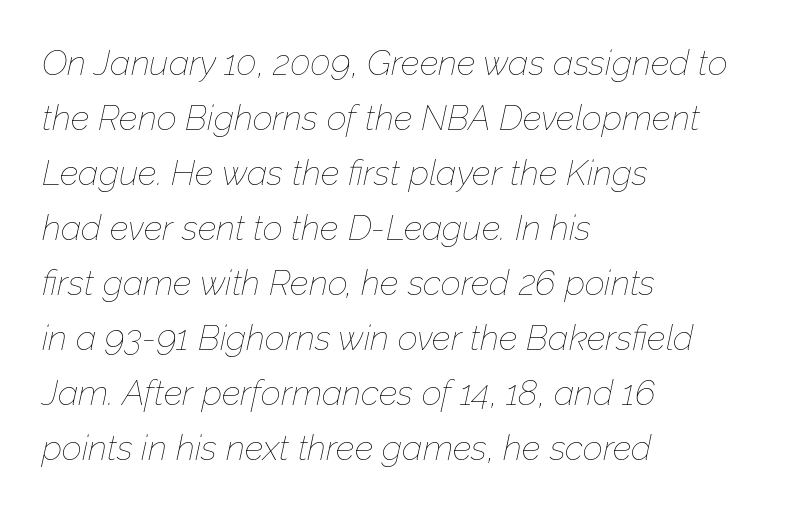
Reading down the block, your eye returns to a fixed left position each line. Stroke mass is kept to a normal reading level or below. If you drew a line through each stem, it would be angled. Between one letter and the next there's only the usual sliver of space.
